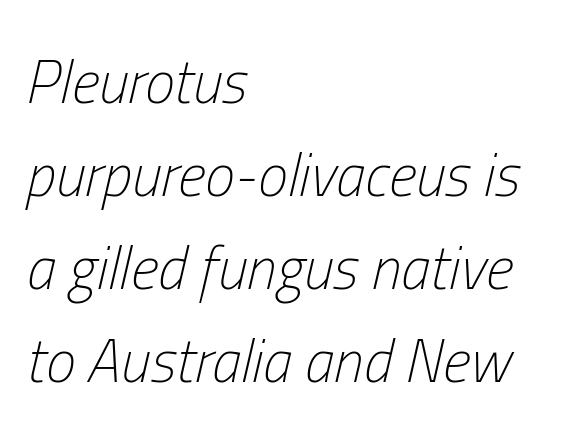
{"italic": "yes", "lean": "right", "slant_degrees": 13, "bold": "no", "weight": "light", "width": "condensed", "stroke_contrast": "low", "x_height": "medium", "monospaced": "no", "underline": "no", "align": "left", "line_spacing": "normal", "line_spacing_ratio": 1.55, "letter_spacing": "normal", "letter_spacing_em": 0.0, "glyph_px": 60}
